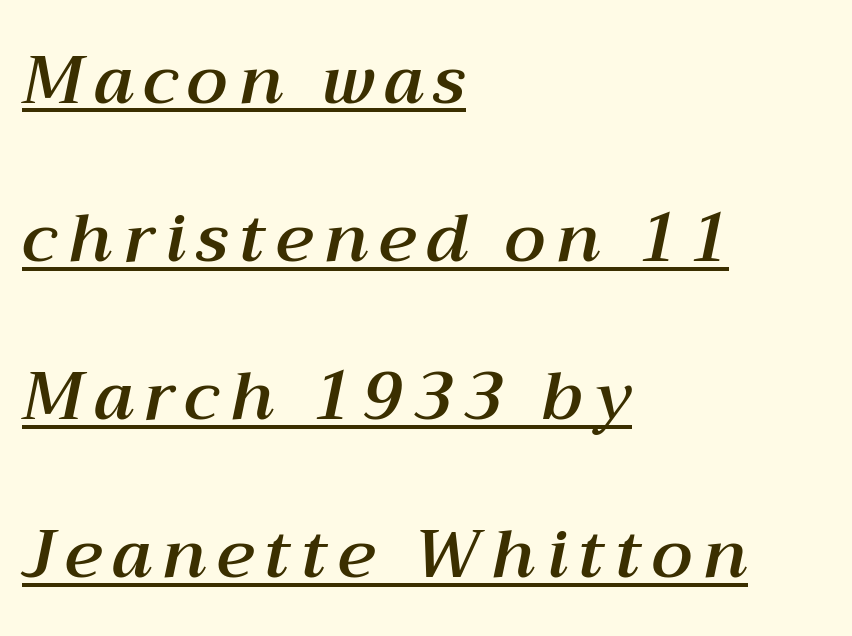
Airy leading. There's an unmistakable incline to the writing here. The words here are underlined. The face used here is proportionally spaced, like ordinary book or web type.
